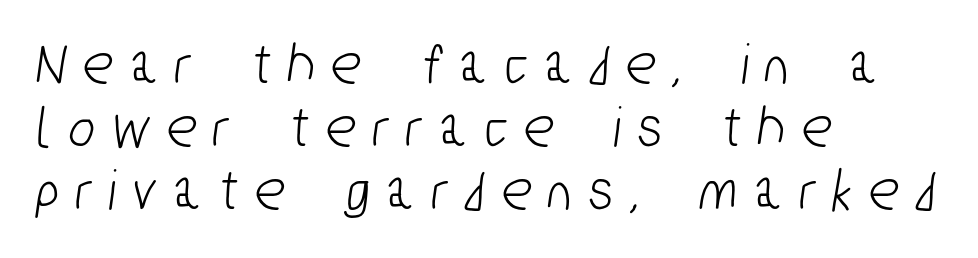
Q: Is the typeface a serif or a sans-serif typeface? A: Sans-serif.
Q: Is the text underlined? A: No.
Q: How is the paragraph aligned? A: Left-aligned.
Q: Is the spacing between letters normal or unusually wide? A: Unusually wide.
Q: Is the spacing between lines tight, normal or loose? A: Tight.
Q: Width (condensed, normal, or wide)? A: Condensed.
Q: Stroke contrast? A: Low.
Q: x-height? A: Medium.
Q: Monospaced? A: No.
